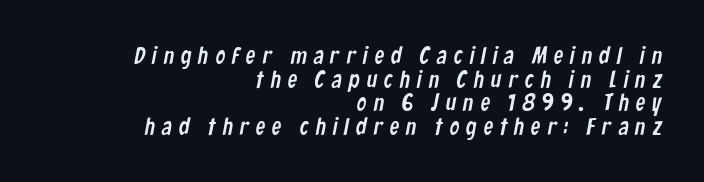
The image shows 24 px text type; set right-aligned, tight line spacing (0.98x), unusually wide letter spacing (+0.29 em), not underlined.
